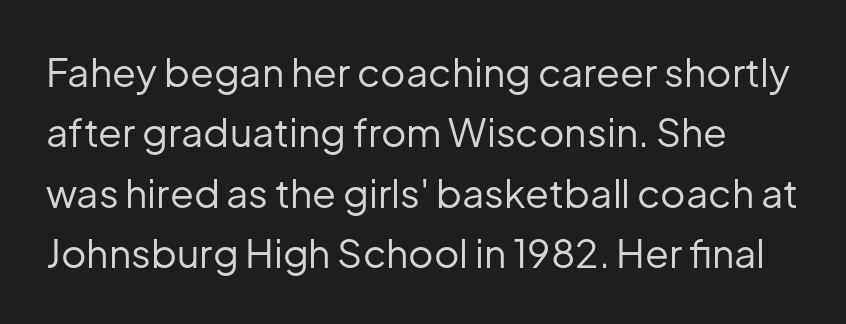
Character widths vary here, with narrow letters taking less room than wide ones. Rows of type keep a routine distance in the vertical direction. Each stroke keeps to a modest, everyday thickness or less. The typography opts for an upright posture over an oblique one.
